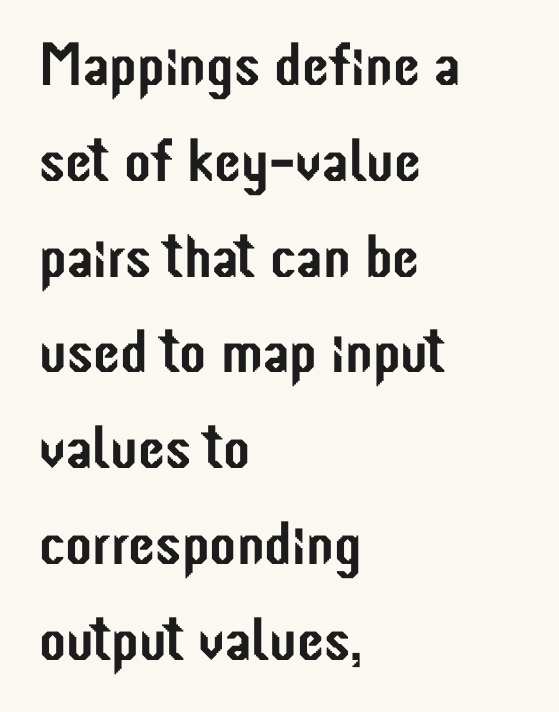
The image shows 61 px condensed sans-serif type, upright; set left-aligned, normal line spacing (1.57x), normal letter spacing, not underlined; low stroke contrast and a medium x-height.
